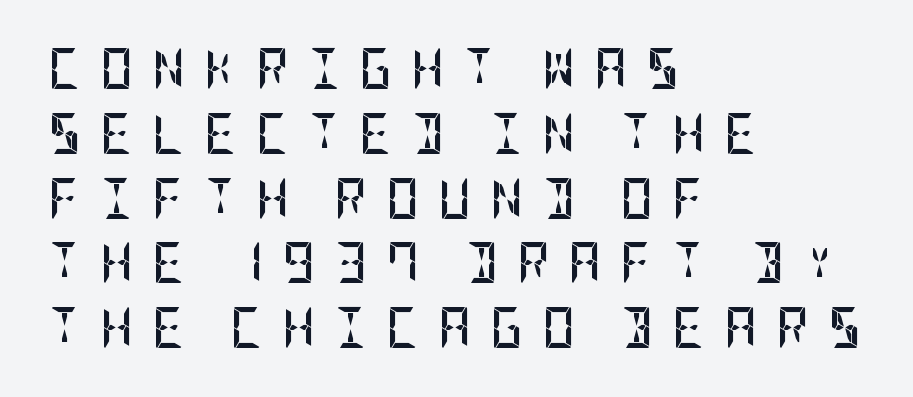
Q: Is the text bold? A: Yes.
Q: Is the text italic (slanted)? A: No, it is upright.
Q: Is the typeface a serif or a sans-serif typeface? A: Sans-serif.
Q: Is the text underlined? A: No.
Q: How is the paragraph aligned? A: Left-aligned.
Q: Is the spacing between letters normal or unusually wide? A: Unusually wide.
Q: Is the spacing between lines tight, normal or loose? A: Normal.
Q: Width (condensed, normal, or wide)? A: Condensed.
Q: Stroke contrast? A: Low.
Q: x-height? A: Large.
